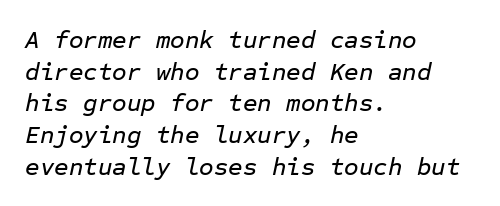
{"italic": "yes", "lean": "right", "slant_degrees": 12, "underline": "no", "align": "left", "line_spacing": "normal", "line_spacing_ratio": 1.27, "letter_spacing": "normal", "letter_spacing_em": 0.0, "glyph_px": 25}
